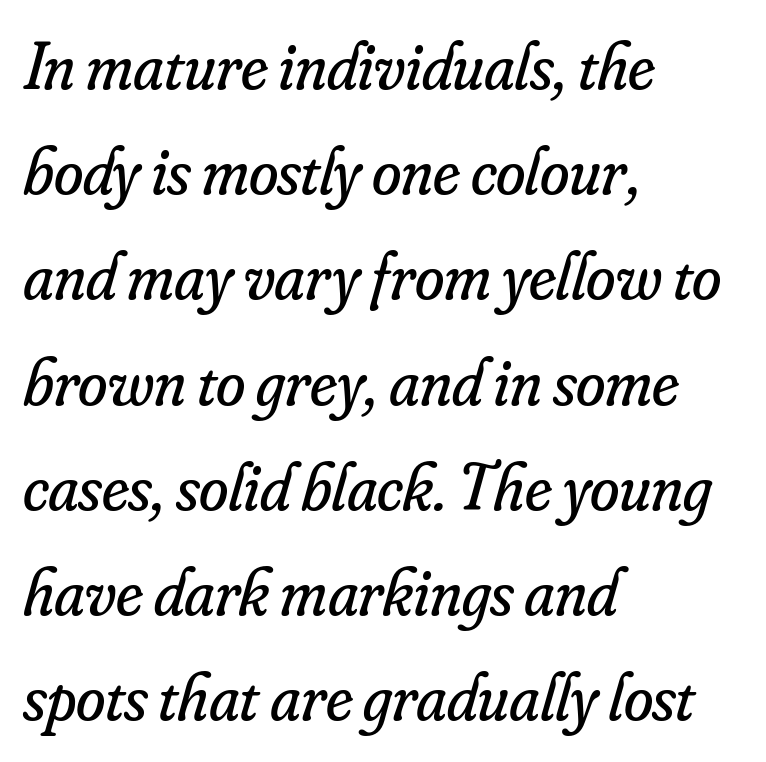
{"serif": "yes", "italic": "yes", "lean": "right", "slant_degrees": 16, "bold": "no", "weight": "regular", "width": "normal", "stroke_contrast": "low", "x_height": "small", "monospaced": "no", "underline": "no", "align": "left", "line_spacing": "normal", "line_spacing_ratio": 1.57, "letter_spacing": "normal", "letter_spacing_em": 0.0, "glyph_px": 67}
